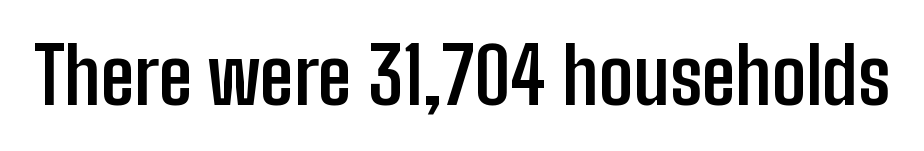
{"serif": "no", "italic": "no", "bold": "yes", "weight": "semibold", "width": "condensed", "stroke_contrast": "low", "x_height": "medium", "monospaced": "no", "underline": "no", "letter_spacing": "normal", "letter_spacing_em": 0.0, "glyph_px": 77}
